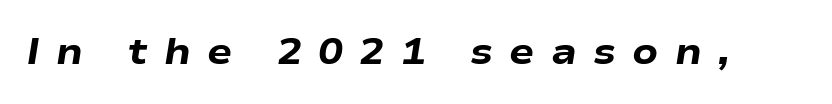
The image shows 37 px heavy, wide type, italic (leaning right); set unusually wide letter spacing (+0.44 em), not underlined; low stroke contrast and a medium x-height.
